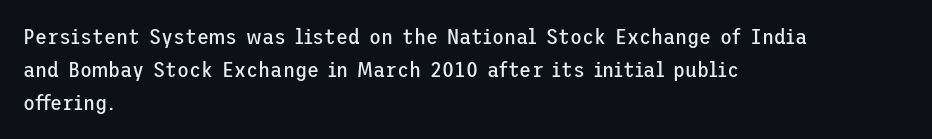
{"italic": "no", "bold": "no", "underline": "no", "align": "left", "line_spacing": "normal", "line_spacing_ratio": 1.51, "letter_spacing": "normal", "letter_spacing_em": 0.0, "glyph_px": 22}
